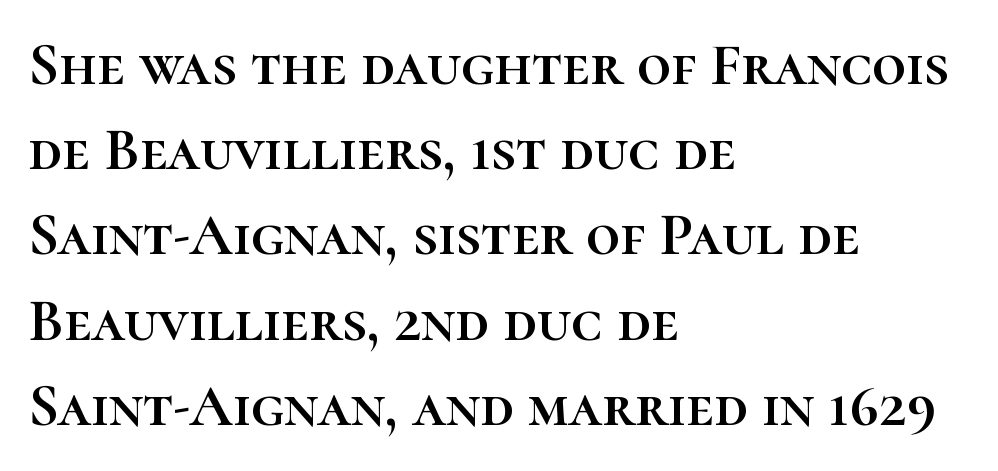
Where is the straight margin? On the left. Vertical strokes here are truly vertical. Vertical spacing — default. Glyph-to-glyph distance matches everyday printed text. Underlining? Definitely not there.
